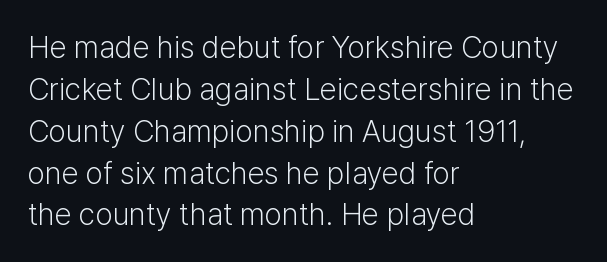
Is there any slant? The stems are plumb. The rendering uses a moderate line-height, typical for paragraphs. The rendering shows plain stroke endings on the letterforms — a sans-serif design. A clean baseline with only descenders dipping below it.
